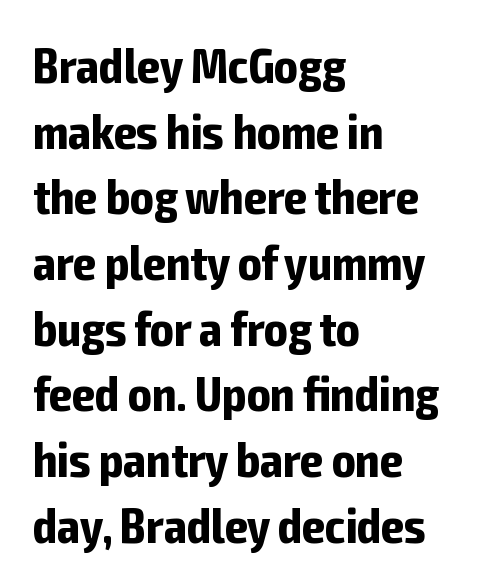
The image shows 49 px bold, condensed sans-serif type, upright; set left-aligned, normal line spacing (1.34x), normal letter spacing, not underlined; low stroke contrast and a medium x-height.
